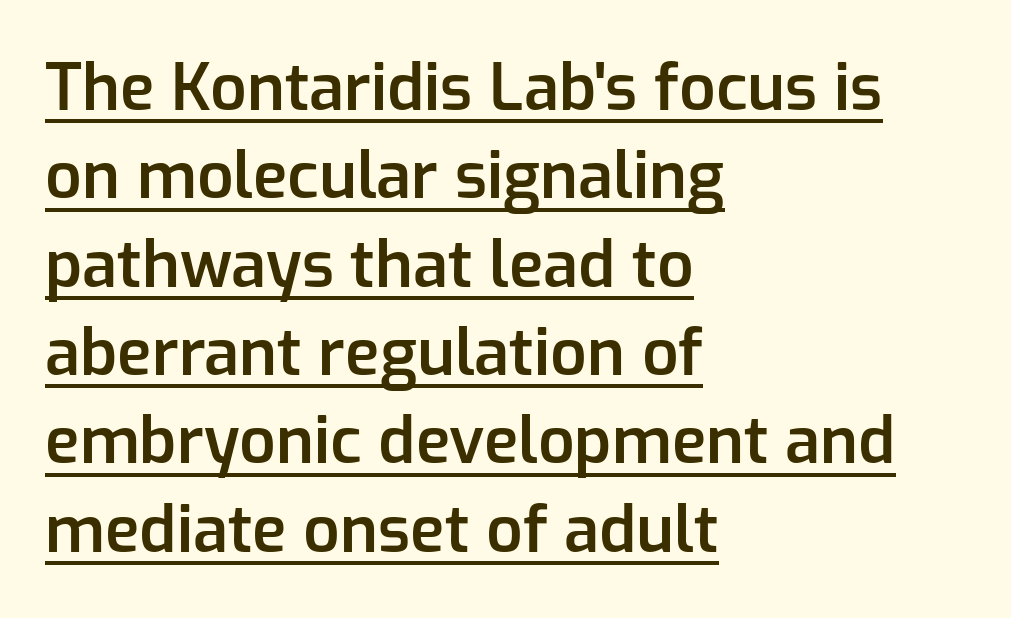
A rule runs beneath these lines of type. Proportional: the letters do not fall into vertical columns. Leading: standard. Typesetter's note: demi weight, one step under bold.
